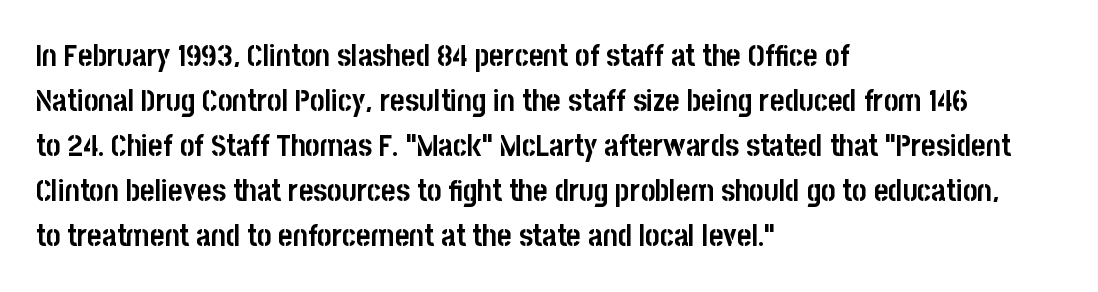
{"serif": "no", "italic": "no", "bold": "yes", "weight": "semibold", "width": "condensed", "stroke_contrast": "low", "x_height": "large", "monospaced": "no", "underline": "no", "align": "left", "line_spacing": "normal", "line_spacing_ratio": 1.45, "letter_spacing": "normal", "letter_spacing_em": 0.0, "glyph_px": 31}
